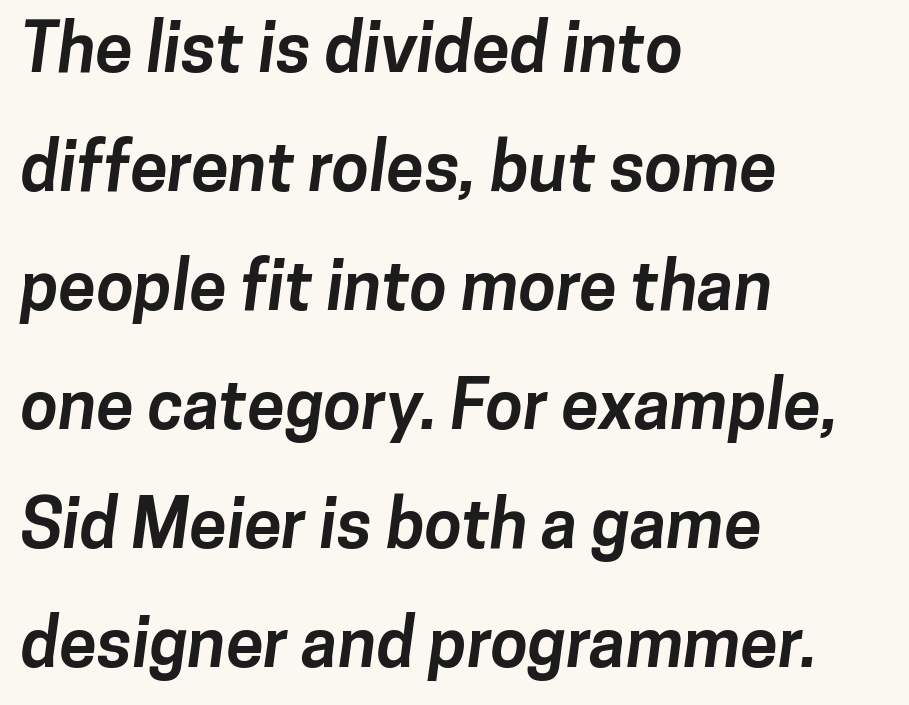
{"serif": "no", "bold": "yes", "weight": "bold", "width": "normal", "stroke_contrast": "low", "x_height": "medium", "monospaced": "no", "underline": "no", "align": "left", "line_spacing_ratio": 1.75, "letter_spacing": "normal", "letter_spacing_em": 0.0, "glyph_px": 68}
